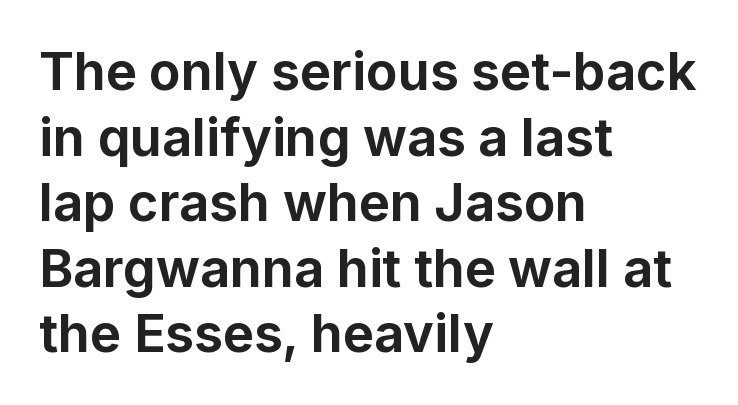
Spacing verdict: proportional, widths tailored to each character. The typesetting leans heavy: a genuine bold. The lines are quadded left. No feet cap the strokes, marking this as sans-serif type. Italic: no, the glyphs are upright roman. Honestly, the letter spacing is just normal — you wouldn't notice it.
